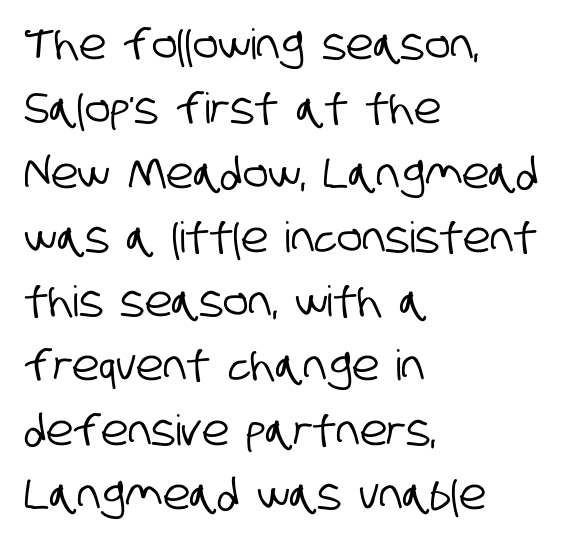
The image shows 42 px condensed sans-serif type; set left-aligned, normal line spacing (1.53x), normal letter spacing, not underlined; low stroke contrast and a large x-height.
